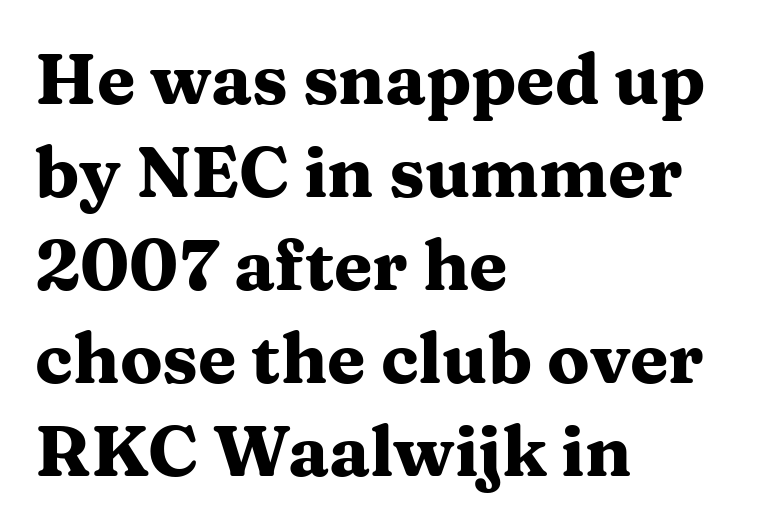
{"serif": "yes", "italic": "no", "bold": "yes", "weight": "heavy", "width": "wide", "stroke_contrast": "medium", "x_height": "medium", "monospaced": "no", "underline": "no", "align": "left", "line_spacing": "normal", "line_spacing_ratio": 1.33, "letter_spacing": "normal", "letter_spacing_em": 0.0, "glyph_px": 70}
